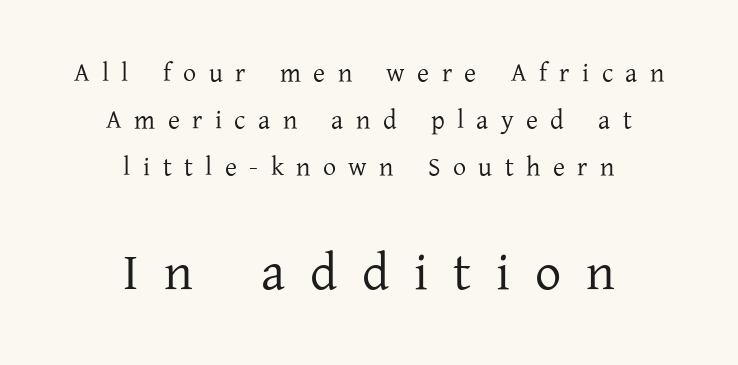
Centered paragraph, ragged on both sides. Weight class: somewhere from thin through regular. Character widths vary here, with narrow letters taking less room than wide ones. Italic: no, the glyphs are upright roman.
